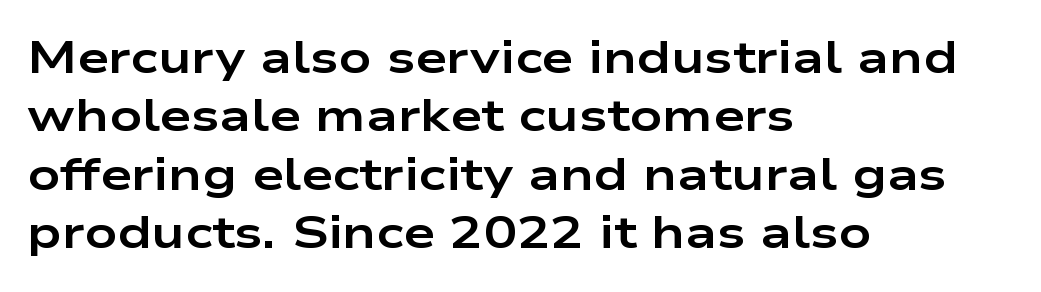
The image shows 45 px bold, wide sans-serif type, upright; set left-aligned, normal line spacing (1.3x), normal letter spacing, not underlined; low stroke contrast and a medium x-height.
